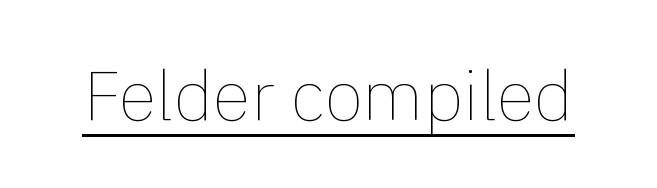
Q: Is the text bold? A: No.
Q: Is the text italic (slanted)? A: No, it is upright.
Q: Is the text underlined? A: Yes.
Q: Is the spacing between letters normal or unusually wide? A: Normal.
Q: Width (condensed, normal, or wide)? A: Normal.
Q: x-height? A: Medium.
Q: Monospaced? A: No.
